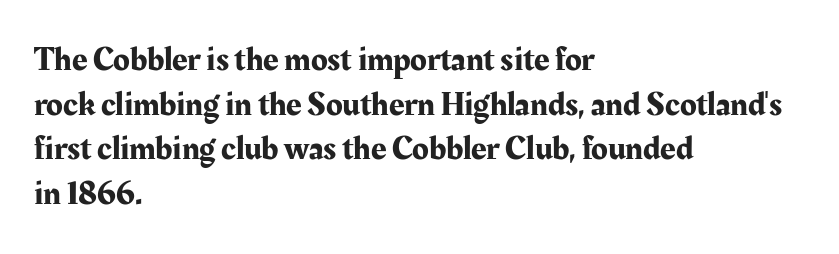
Q: Is the text italic (slanted)? A: No, it is upright.
Q: Is the typeface a serif or a sans-serif typeface? A: Serif.
Q: Is the text underlined? A: No.
Q: How is the paragraph aligned? A: Left-aligned.
Q: Is the spacing between letters normal or unusually wide? A: Normal.
Q: Is the spacing between lines tight, normal or loose? A: Normal.
Q: Width (condensed, normal, or wide)? A: Normal.
Q: Stroke contrast? A: Medium.
Q: x-height? A: Medium.
Q: Monospaced? A: No.
